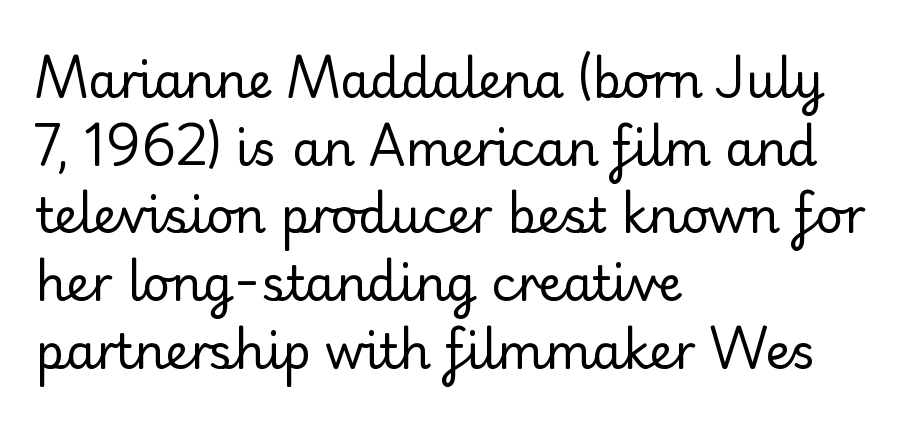
Vertical strokes here are truly vertical. This is serif lettering, the kind often seen in printed books. The strokes are not fattened; the text isn't bold. The paragraph has a hard left edge and a soft right edge. Varying glyph widths throughout — classic text-font behaviour. The leading is moderate, giving the passage an even texture.
